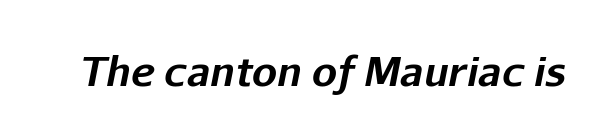
Q: Is the text bold? A: Yes.
Q: Is the text italic (slanted)? A: Yes, it leans right by about 11 degrees.
Q: Is the text underlined? A: No.
Q: Is the spacing between letters normal or unusually wide? A: Normal.
Q: Width (condensed, normal, or wide)? A: Normal.
Q: Stroke contrast? A: Low.
Q: x-height? A: Medium.
Q: Monospaced? A: No.
